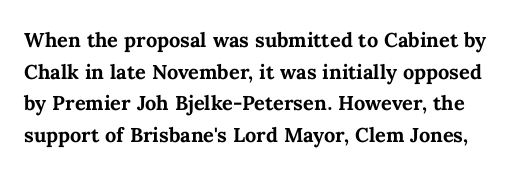
The image shows 20 px bold type, upright; set normal line spacing (1.58x), normal letter spacing, not underlined.
